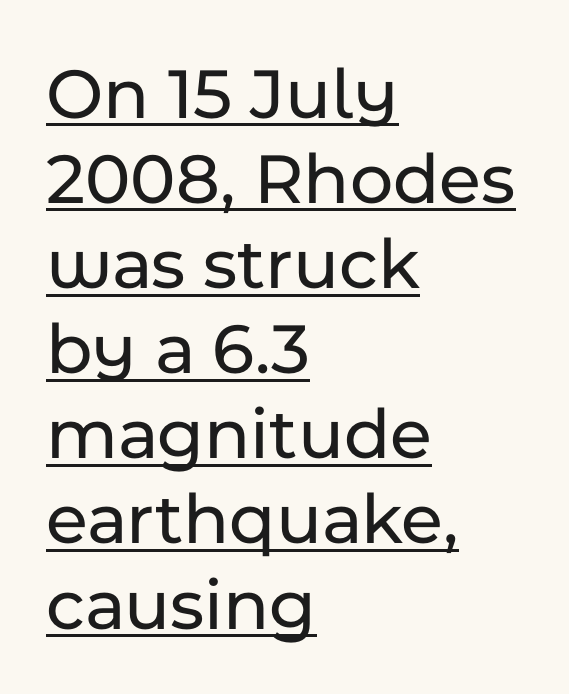
You could not count columns in this text — the font is proportionally spaced. Alignment: flush left. Students, observe: this is what under-led, compact text looks like. Grotesque or geometric, the face here clearly has no serifs.
